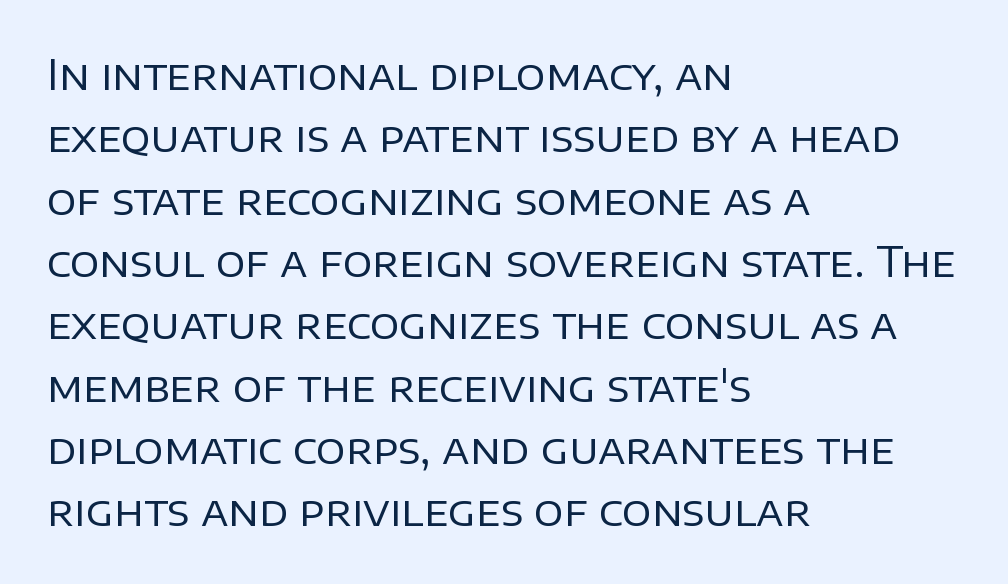
Q: Is the text bold? A: No.
Q: Is the text italic (slanted)? A: No, it is upright.
Q: Is the typeface a serif or a sans-serif typeface? A: Sans-serif.
Q: Is the text underlined? A: No.
Q: How is the paragraph aligned? A: Left-aligned.
Q: Is the spacing between letters normal or unusually wide? A: Normal.
Q: Is the spacing between lines tight, normal or loose? A: Normal.
Q: Width (condensed, normal, or wide)? A: Normal.
Q: Stroke contrast? A: Low.
Q: x-height? A: Large.
Q: Monospaced? A: No.
